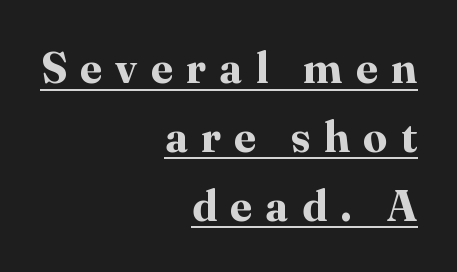
Notice how the stems are strictly vertical — no italics here. Layout note: lines flush right. Letterform terminals end in serifs throughout the passage. A typesetter would call this leading conventional body-copy spacing. A typesetter would call this heavily tracked-out type. As a designer I'd log this as weight 700, bold.
